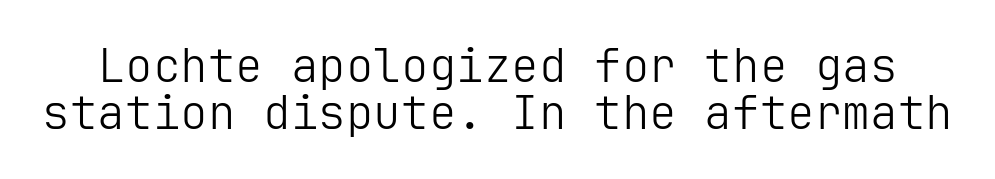
Q: Is the text bold? A: No.
Q: Is the text italic (slanted)? A: No, it is upright.
Q: Is the typeface a serif or a sans-serif typeface? A: Sans-serif.
Q: Is the text underlined? A: No.
Q: Is the spacing between letters normal or unusually wide? A: Normal.
Q: Is the spacing between lines tight, normal or loose? A: Tight.
Q: Width (condensed, normal, or wide)? A: Normal.
Q: Stroke contrast? A: Low.
Q: x-height? A: Medium.
